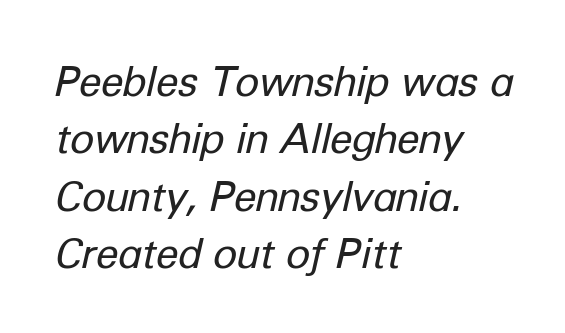
{"italic": "yes", "lean": "right", "slant_degrees": 12, "bold": "no", "weight": "regular", "width": "normal", "stroke_contrast": "low", "x_height": "medium", "monospaced": "no", "underline": "no", "align": "left", "line_spacing": "normal", "line_spacing_ratio": 1.4, "letter_spacing": "normal", "letter_spacing_em": 0.0, "glyph_px": 41}
